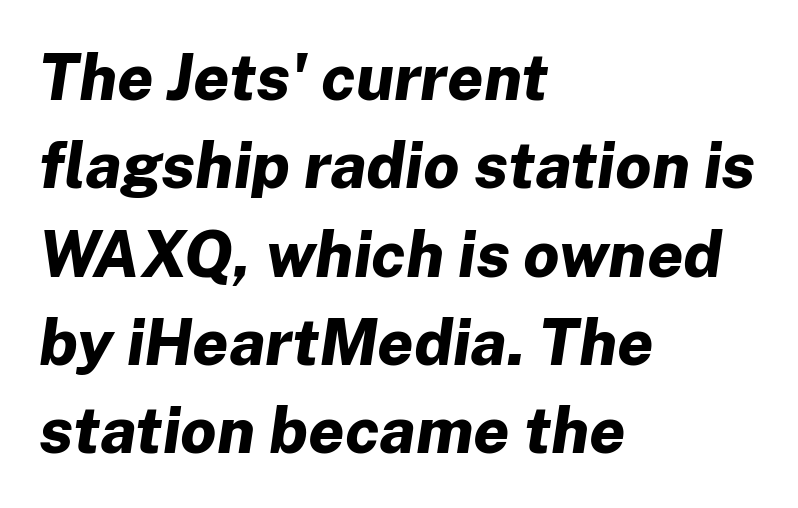
{"italic": "yes", "lean": "right", "slant_degrees": 8, "bold": "yes", "weight": "bold", "width": "normal", "stroke_contrast": "low", "x_height": "medium", "monospaced": "no", "underline": "no", "align": "left", "line_spacing": "normal", "line_spacing_ratio": 1.38, "letter_spacing": "normal", "letter_spacing_em": 0.0, "glyph_px": 64}
